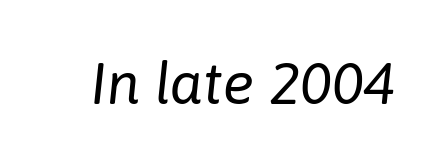
The face used here is rendered with its standard letterfit. Descenders are the only things crossing below the line. The face used here is proportionally spaced, like ordinary book or web type. Rendered with sloped, italic letterforms.
